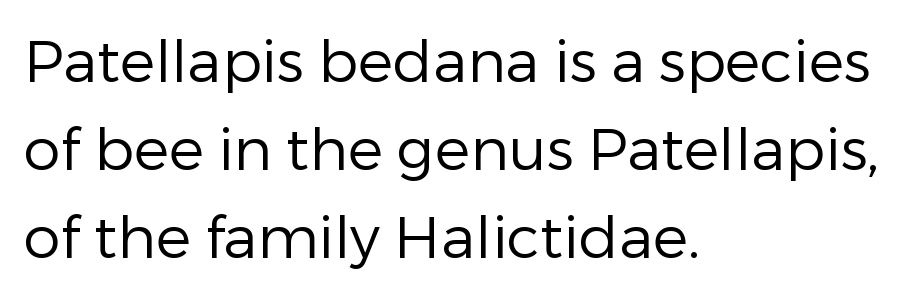
Posture: upright roman. Proportional: the letters do not fall into vertical columns. The passage shown is typeset with a sans-serif family. Horizontal bands of white between lines are of average thickness.
